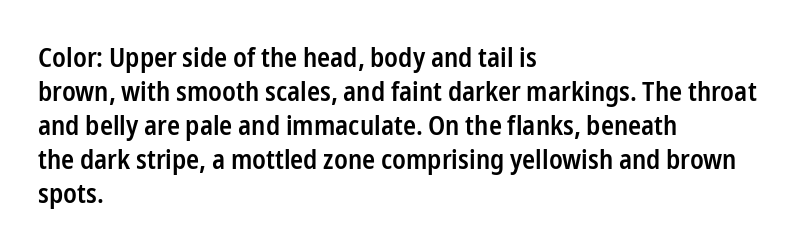
The type sits square on the baseline with zero lean. A clean baseline with only descenders dipping below it. This sample is left-justified, so line endings fall wherever the words run out. Characters follow at the spacing the type designer built in. The font is running at a semibold setting, under full bold. This block has exactly the height ordinary leading produces.
